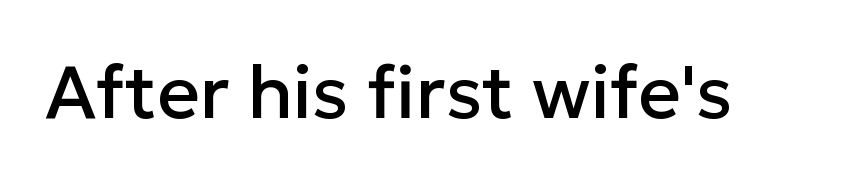
The image shows 74 px sans-serif type, upright; set normal letter spacing, not underlined; low stroke contrast and a medium x-height.
